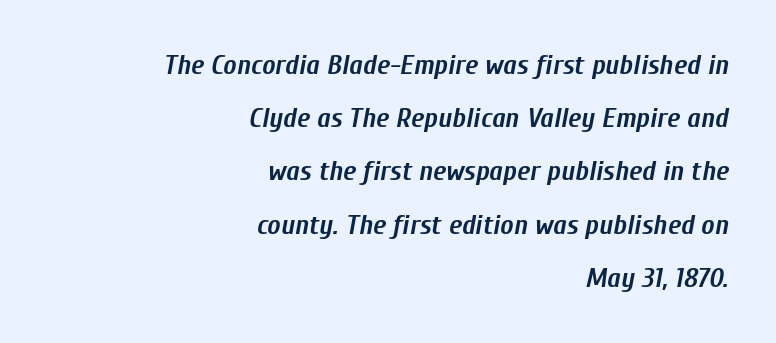
Q: Is the text bold? A: Yes.
Q: Is the text italic (slanted)? A: Yes, it leans right by about 10 degrees.
Q: Is the text underlined? A: No.
Q: How is the paragraph aligned? A: Right-aligned.
Q: Is the spacing between letters normal or unusually wide? A: Normal.
Q: Is the spacing between lines tight, normal or loose? A: Loose.
Q: Width (condensed, normal, or wide)? A: Condensed.
Q: Stroke contrast? A: Low.
Q: x-height? A: Medium.
Q: Monospaced? A: No.
